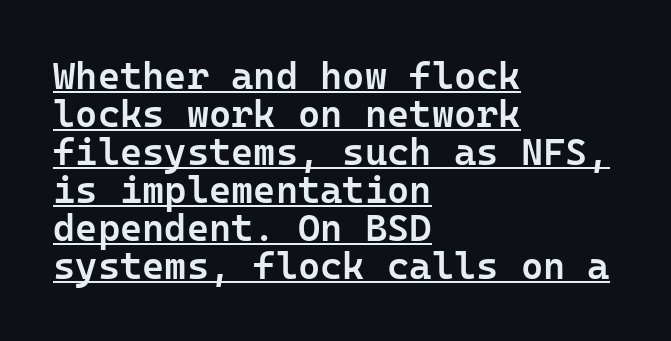
Is there an underline? Yes — a line sits under the letters. Visually the block forms a straight wall on the left and a jagged coastline on the right. This sample uses an upright cut, with every glyph sitting square on the baseline. Does the leading feel generous? Not at all — it's pinched. Bold? Not quite — semibold, heavier than regular but stopping short. Observe the ordinary spacing: letters are neighbours, not strangers.
